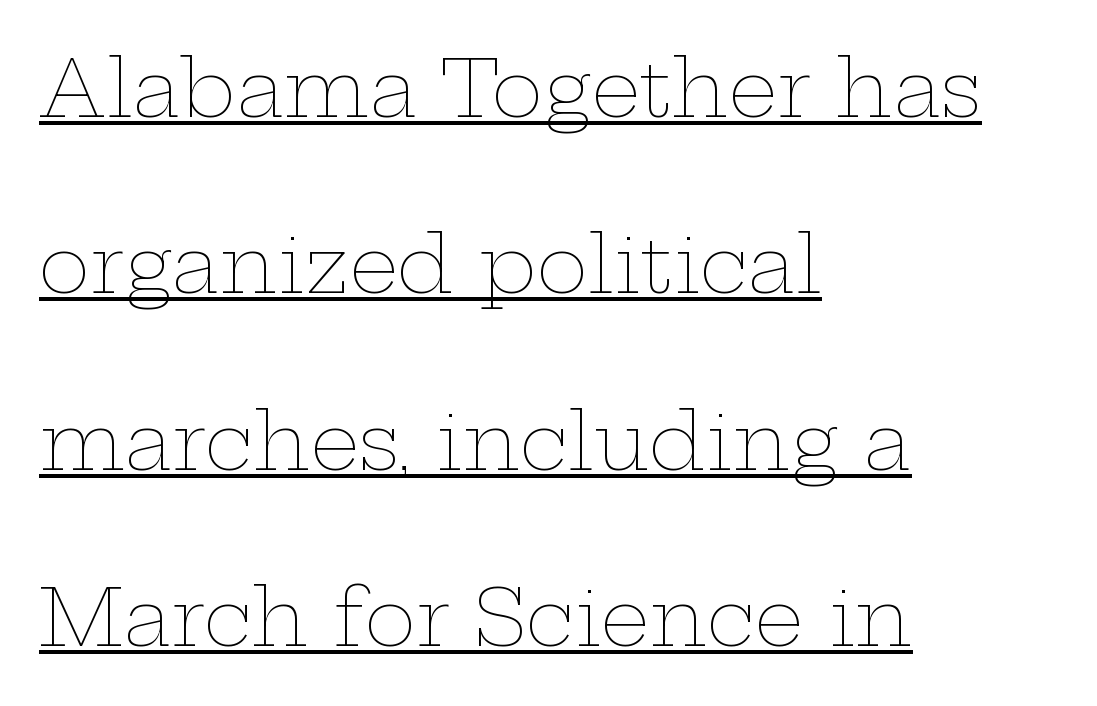
The image shows 78 px thin, wide type, upright; set left-aligned, loose line spacing (2.26x), normal letter spacing, underlined; low stroke contrast and a medium x-height.
